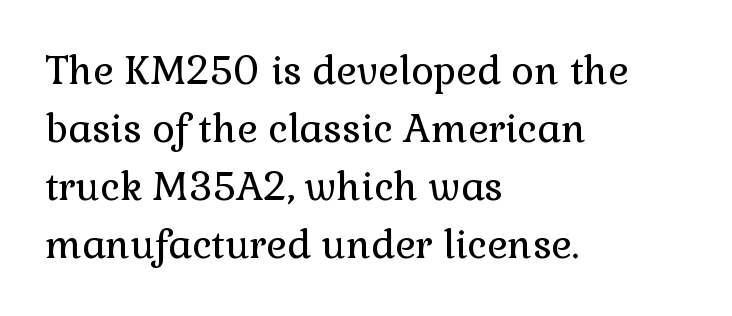
The image shows 39 px regular-weight serif type, upright; set left-aligned, normal line spacing (1.49x), normal letter spacing, not underlined; low stroke contrast and a medium x-height.
